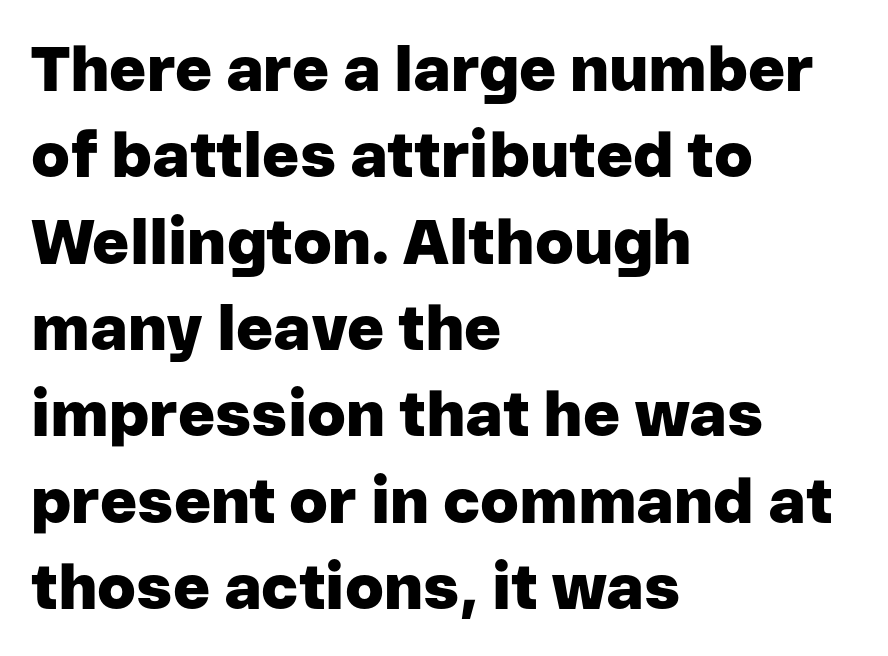
The image shows 63 px heavy sans-serif type, upright; set left-aligned, normal line spacing (1.37x), normal letter spacing, not underlined; low stroke contrast and a medium x-height.
